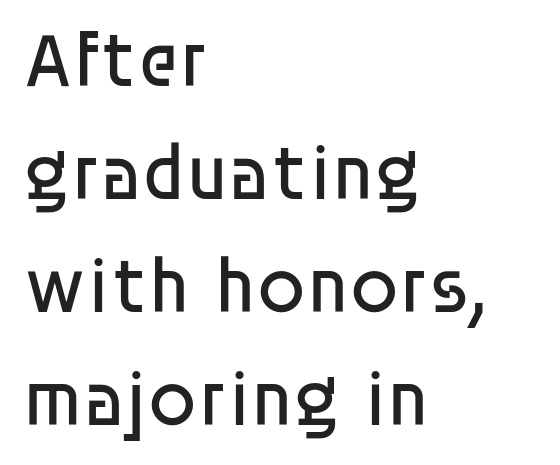
The image shows 78 px regular-weight sans-serif type, upright; set left-aligned, normal line spacing (1.45x), normal letter spacing, not underlined; low stroke contrast and a large x-height.
